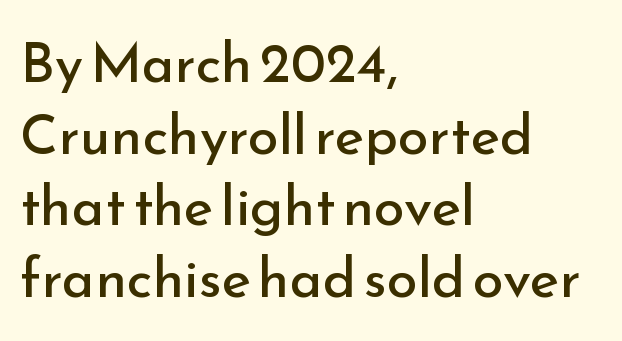
Q: Is the text bold? A: No.
Q: Is the text italic (slanted)? A: No, it is upright.
Q: Is the typeface a serif or a sans-serif typeface? A: Sans-serif.
Q: Is the text underlined? A: No.
Q: How is the paragraph aligned? A: Left-aligned.
Q: Is the spacing between letters normal or unusually wide? A: Normal.
Q: Is the spacing between lines tight, normal or loose? A: Normal.
Q: Width (condensed, normal, or wide)? A: Normal.
Q: Stroke contrast? A: Low.
Q: x-height? A: Small.
Q: Monospaced? A: No.
